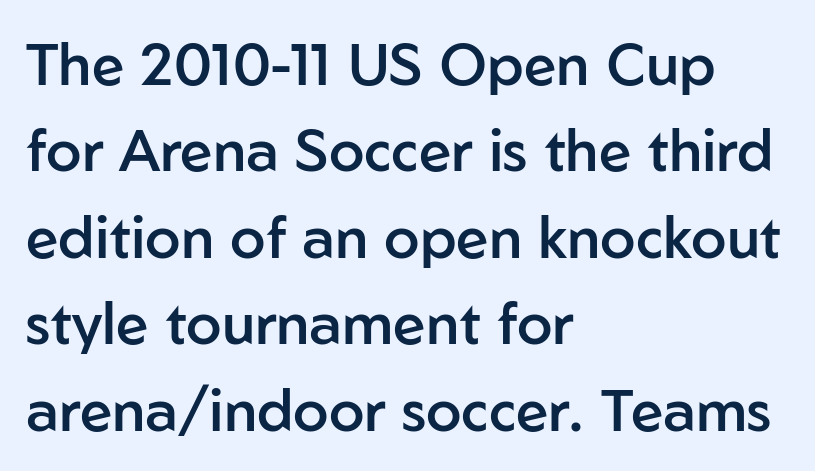
{"serif": "no", "italic": "no", "bold": "semi", "weight": "semibold", "width": "normal", "stroke_contrast": "low", "x_height": "medium", "monospaced": "no", "underline": "no", "align": "left", "line_spacing": "normal", "line_spacing_ratio": 1.49, "letter_spacing": "normal", "letter_spacing_em": 0.0, "glyph_px": 58}
